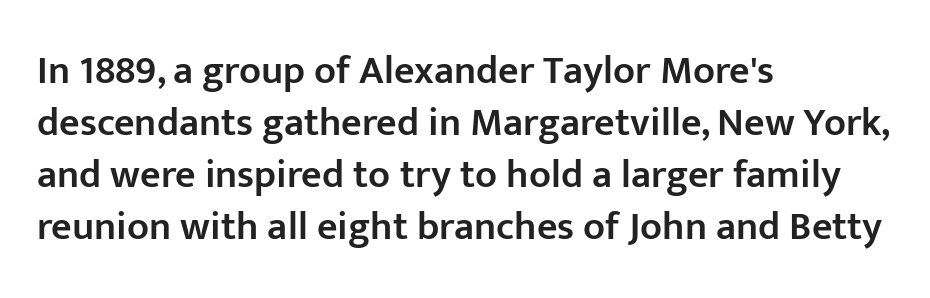
{"serif": "no", "italic": "no", "bold": "semi", "weight": "semibold", "width": "normal", "stroke_contrast": "low", "x_height": "medium", "monospaced": "no", "underline": "no", "align": "left", "line_spacing": "normal", "line_spacing_ratio": 1.3, "letter_spacing": "normal", "letter_spacing_em": 0.0, "glyph_px": 40}
